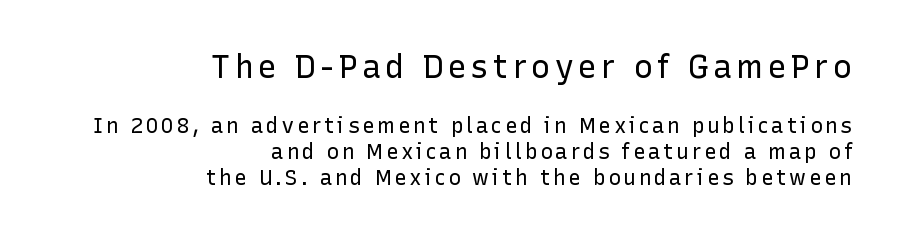
{"serif": "no", "italic": "no", "bold": "no", "weight": "regular", "width": "normal", "stroke_contrast": "low", "x_height": "medium", "monospaced": "no", "underline": "no", "align": "right", "line_spacing": "normal", "line_spacing_ratio": 1.25, "larger_block": "first", "size_ratio": 1.52, "glyph_px": 32}
